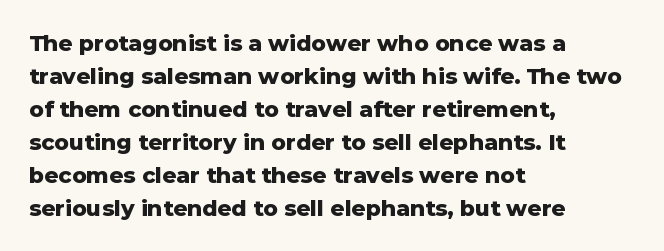
The image shows 22 px bold type, upright; set left-aligned, normal line spacing (1.5x), normal letter spacing, not underlined.
